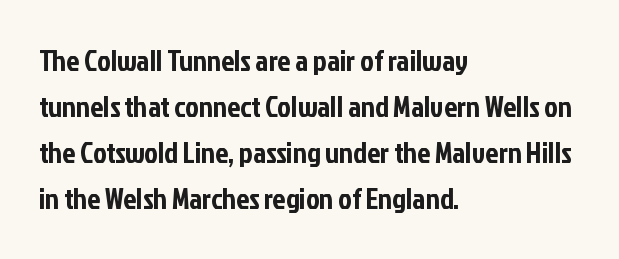
The image shows 29 px condensed sans-serif type, upright; set left-aligned, normal line spacing (1.59x), normal letter spacing, not underlined; low stroke contrast and a medium x-height.
